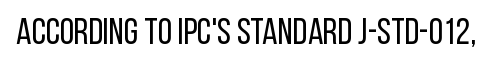
{"serif": "no", "italic": "no", "bold": "no", "weight": "regular", "width": "condensed", "stroke_contrast": "low", "x_height": "large", "monospaced": "no", "underline": "no", "letter_spacing": "normal", "letter_spacing_em": 0.0, "glyph_px": 37}
